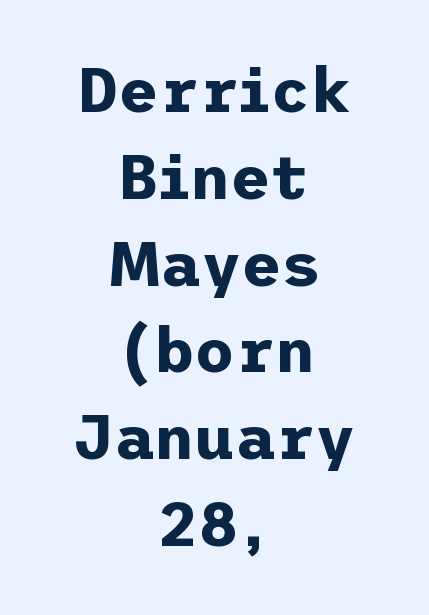
{"serif": "no", "italic": "no", "bold": "yes", "weight": "bold", "width": "normal", "stroke_contrast": "low", "x_height": "medium", "underline": "no", "align": "center", "line_spacing": "normal", "line_spacing_ratio": 1.4, "letter_spacing": "normal", "letter_spacing_em": 0.0, "glyph_px": 62}
